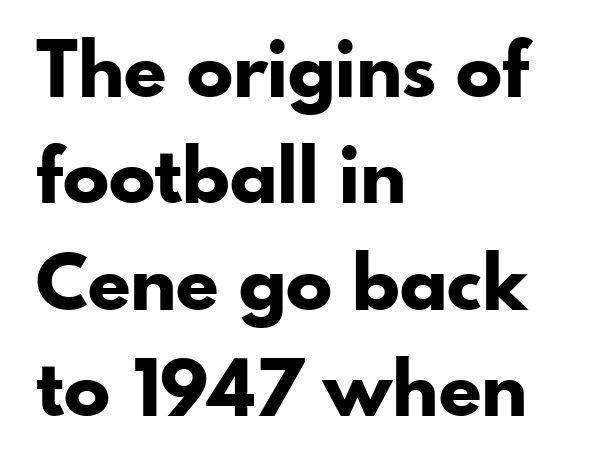
Notice how thick the strokes are: this is what a full bold looks like. Caption: standard tracking, unaltered. If you drew a line through each stem, it would be perfectly vertical. These lines are set flush left with a ragged right edge. Has an underline been added? It has not. Notice how descenders clear the ascenders below comfortably — that's standard leading.
